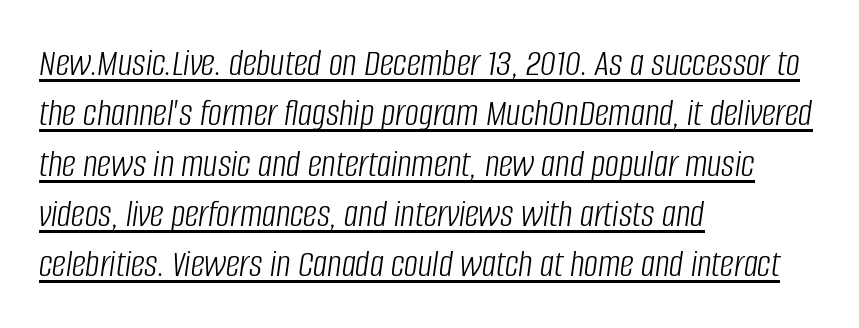
{"italic": "yes", "lean": "right", "slant_degrees": 8, "bold": "no", "weight": "light", "width": "condensed", "stroke_contrast": "low", "x_height": "large", "monospaced": "no", "underline": "yes", "align": "left", "line_spacing": "normal", "line_spacing_ratio": 1.29, "letter_spacing": "normal", "letter_spacing_em": 0.0, "glyph_px": 39}
